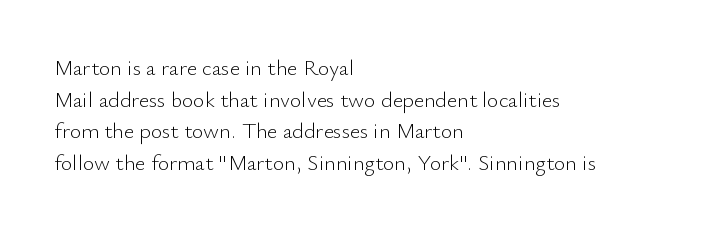
Ordinary non-slanted type is in use. Whoever set this chose a conventional vertical rhythm. Nothing unusual about the tracking: characters are spaced as the font intends. Every row of glyphs begins at an identical x-position on the left.
